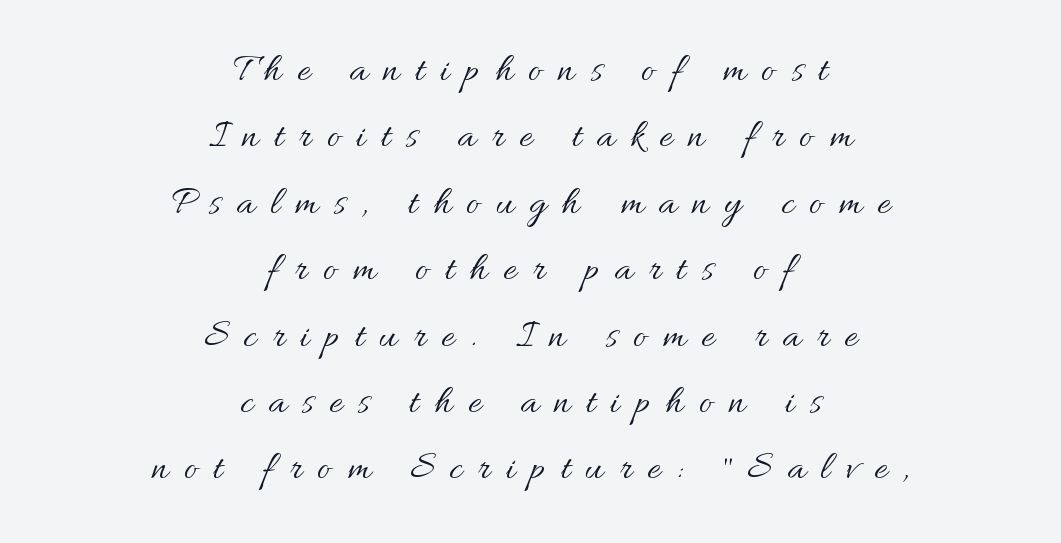
Q: Is the text bold? A: No.
Q: Is the text italic (slanted)? A: Yes.
Q: Is the text underlined? A: No.
Q: How is the paragraph aligned? A: Centered.
Q: Is the spacing between letters normal or unusually wide? A: Unusually wide.
Q: Is the spacing between lines tight, normal or loose? A: Normal.
Q: Width (condensed, normal, or wide)? A: Normal.
Q: Stroke contrast? A: Medium.
Q: x-height? A: Small.
Q: Monospaced? A: No.
